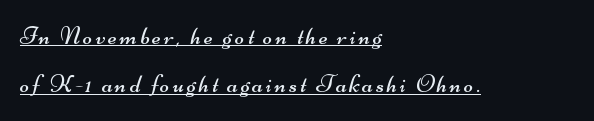
{"bold": "no", "underline": "yes", "align": "left", "line_spacing": "loose", "line_spacing_ratio": 1.93, "glyph_px": 25}
